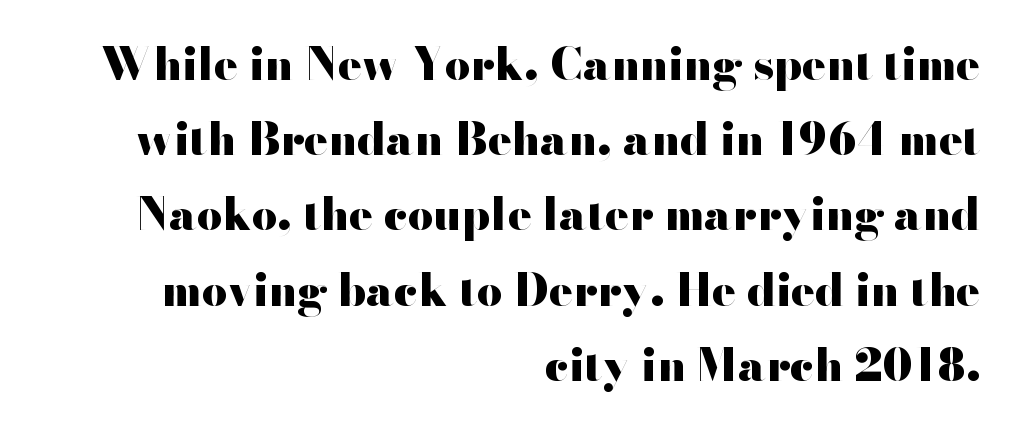
Heavy, bold letterforms. This rendering features lettering with no underline. Is this a fixed-width face? No — the glyphs have proportional, varying widths. The passage is arranged like a letterhead date or caption credit — flush right.
